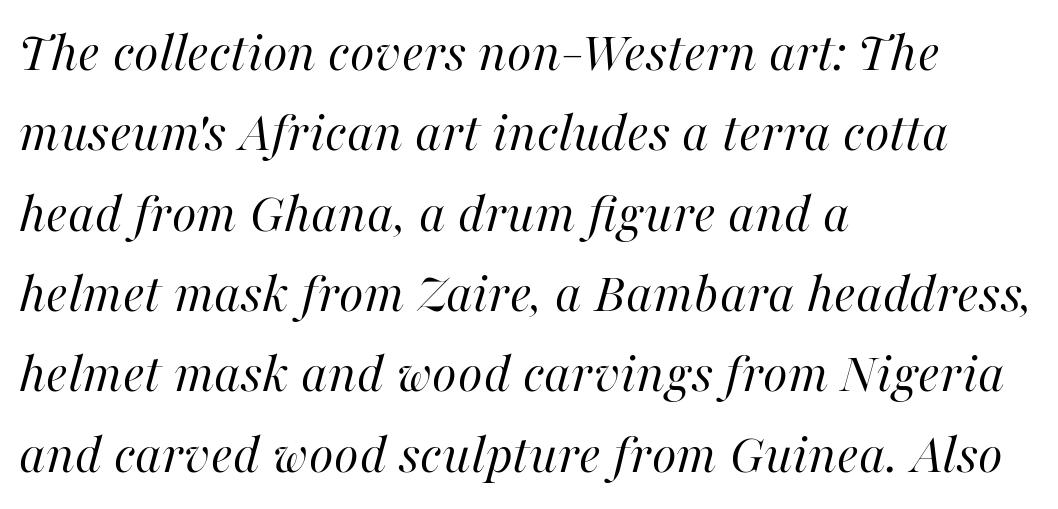
Q: Is the text bold? A: No.
Q: Is the text italic (slanted)? A: Yes, it leans right by about 16 degrees.
Q: Is the text underlined? A: No.
Q: How is the paragraph aligned? A: Left-aligned.
Q: Is the spacing between letters normal or unusually wide? A: Normal.
Q: Is the spacing between lines tight, normal or loose? A: Normal.
Q: Width (condensed, normal, or wide)? A: Normal.
Q: Stroke contrast? A: High.
Q: x-height? A: Medium.
Q: Monospaced? A: No.
